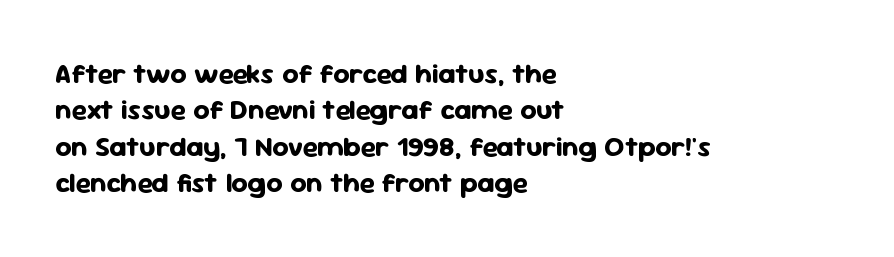
Has an underline been added? It has not. There is no visible air inserted between adjacent glyphs. The ragged edge is on the right, which tells us the setting is flush left. Look at the stroke-to-counter ratio: heavy, a bold. A sans-serif font was chosen for this passage.
